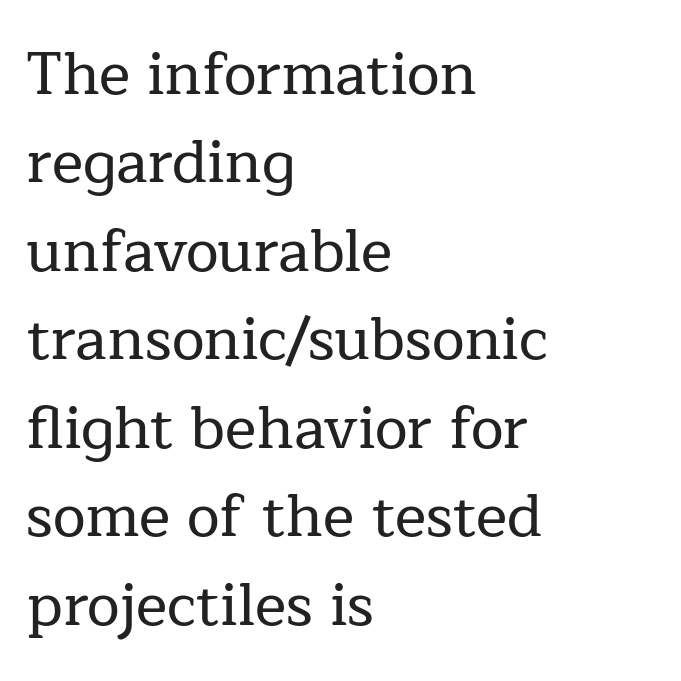
{"serif": "yes", "italic": "no", "width": "normal", "stroke_contrast": "low", "x_height": "medium", "monospaced": "no", "underline": "no", "align": "left", "line_spacing": "normal", "line_spacing_ratio": 1.5, "letter_spacing": "normal", "letter_spacing_em": 0.0, "glyph_px": 59}
